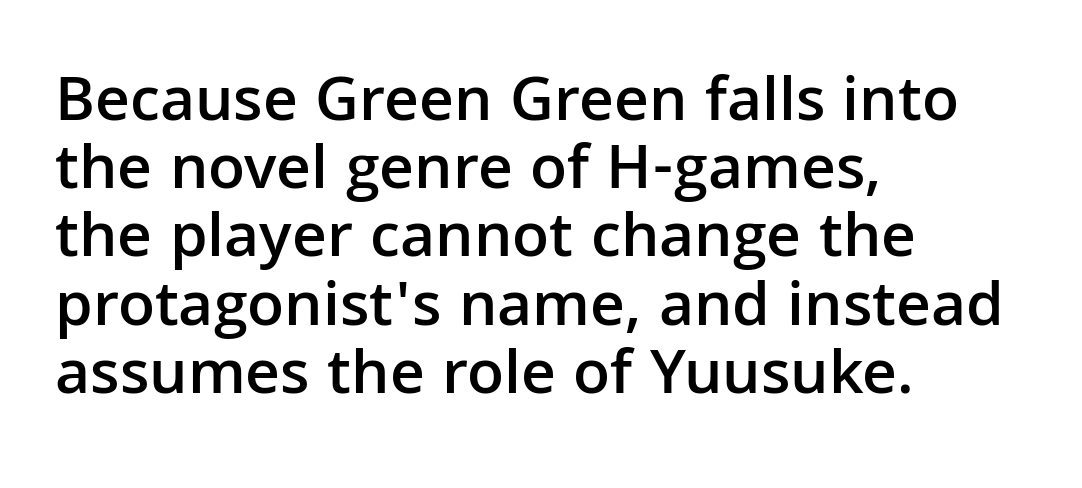
The image shows 65 px semibold sans-serif type, upright; set left-aligned, tight line spacing (1.05x), normal letter spacing, not underlined; low stroke contrast and a medium x-height.
